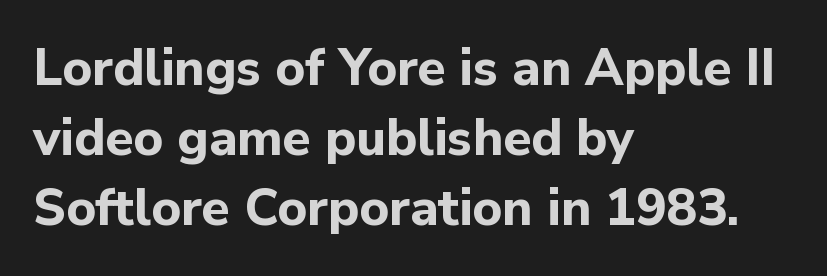
{"serif": "no", "italic": "no", "bold": "yes", "weight": "bold", "width": "normal", "stroke_contrast": "low", "x_height": "medium", "monospaced": "no", "underline": "no", "align": "left", "line_spacing": "normal", "line_spacing_ratio": 1.37, "letter_spacing": "normal", "letter_spacing_em": 0.0, "glyph_px": 51}
